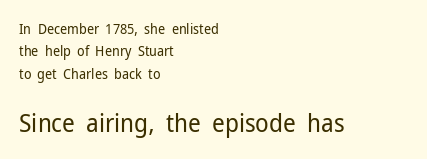
Q: Is the text bold? A: No.
Q: Is the text italic (slanted)? A: No, it is upright.
Q: Is the text underlined? A: No.
Q: How is the paragraph aligned? A: Left-aligned.
Q: Is the spacing between letters normal or unusually wide? A: Normal.
Q: Is the spacing between lines tight, normal or loose? A: Normal.
Q: Which block of text is set in a larger size, the first (top) or the second (bottom)? A: The second (bottom) one.
